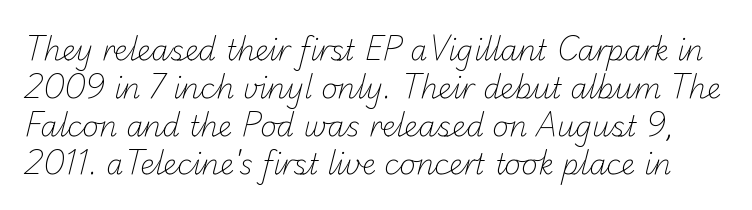
{"serif": "no", "bold": "no", "weight": "light", "width": "normal", "stroke_contrast": "low", "x_height": "small", "monospaced": "no", "underline": "no", "line_spacing": "normal", "line_spacing_ratio": 1.36, "letter_spacing": "normal", "letter_spacing_em": 0.0, "glyph_px": 28}
